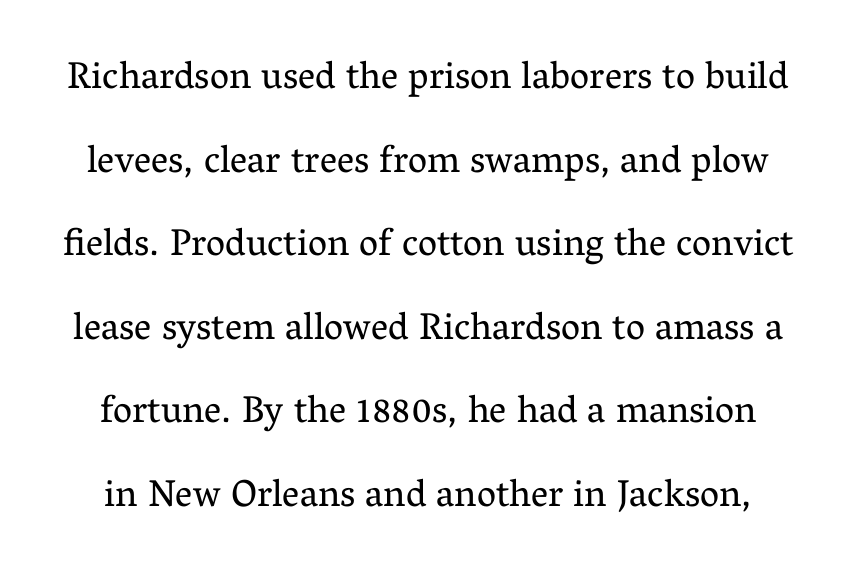
The image shows 38 px regular-weight serif type, upright; set loose line spacing (2.2x), normal letter spacing, not underlined; medium stroke contrast and a medium x-height.
